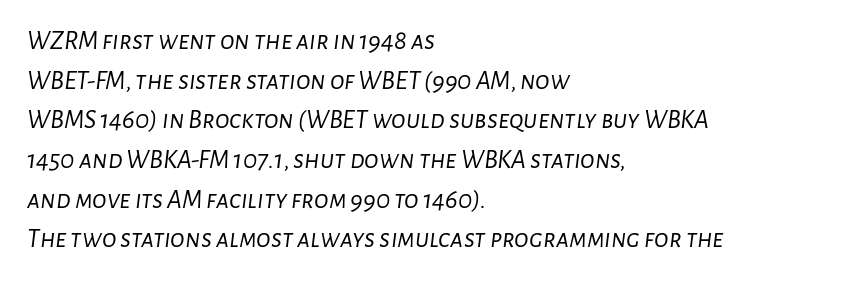
{"italic": "yes", "lean": "right", "slant_degrees": 7, "bold": "no", "underline": "no", "align": "left", "line_spacing": "normal", "line_spacing_ratio": 1.47, "letter_spacing": "normal", "letter_spacing_em": 0.0, "glyph_px": 27}
